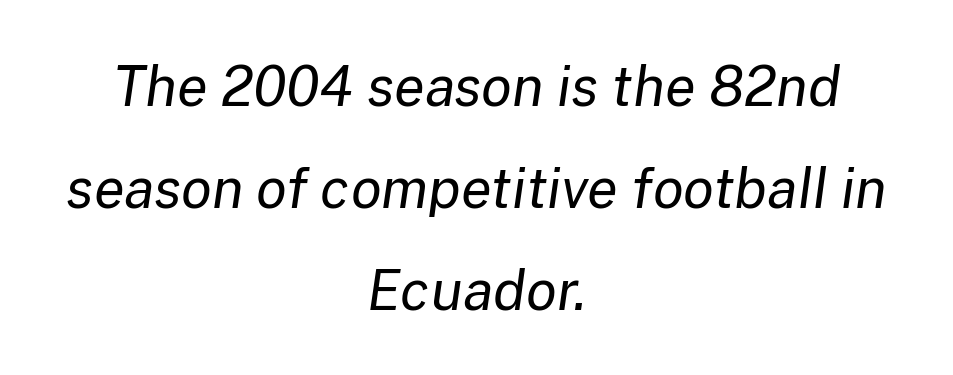
Think standard paragraph weight, or any step lighter than that. Only glyphs here, with clear space below each row. Every row of glyphs is offset so its center matches the block's center. Tall strokes in this sample are angled rather than plumb. Characters follow at the spacing the type designer built in.
